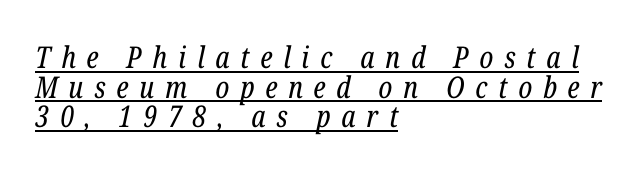
{"serif": "yes", "italic": "yes", "lean": "right", "slant_degrees": 12, "bold": "no", "weight": "regular", "width": "condensed", "stroke_contrast": "low", "x_height": "medium", "monospaced": "no", "underline": "yes", "align": "left", "line_spacing": "tight", "line_spacing_ratio": 0.99, "letter_spacing": "wide", "letter_spacing_em": 0.36, "glyph_px": 30}
